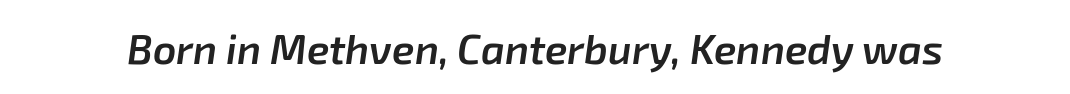
The font's italic variant was chosen for this text. Lines of text with bare space underneath. These lines carry some extra weight — a demibold, not a full bold. Letter spacing: default. This sample has the flowing, uneven cadence of proportional lettering.
